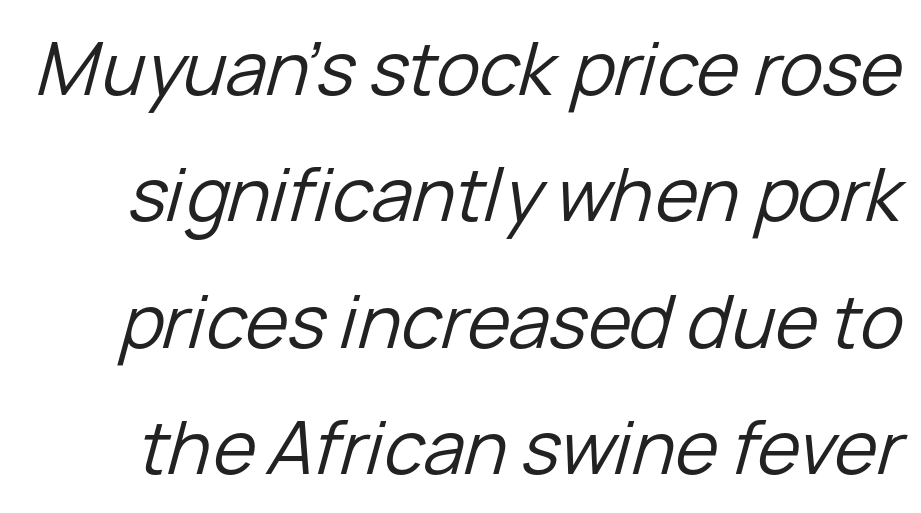
What stands out about the letter spacing? Nothing — it is the standard amount. This sample has the flowing, uneven cadence of proportional lettering. The typography opts for an oblique posture over an upright one. Only glyphs here, with clear space below each row. Weight class: somewhere from thin through regular.
